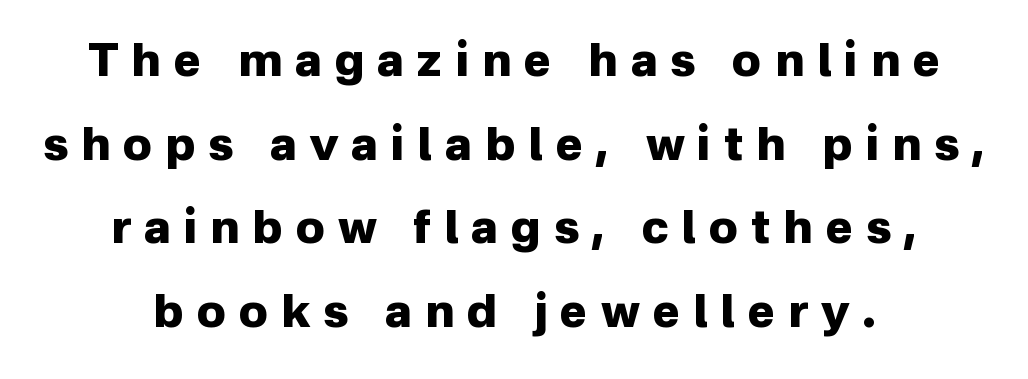
The image shows 46 px heavy sans-serif type, upright; set centered, line spacing 1.82x, unusually wide letter spacing (+0.28 em), not underlined; low stroke contrast and a medium x-height.
